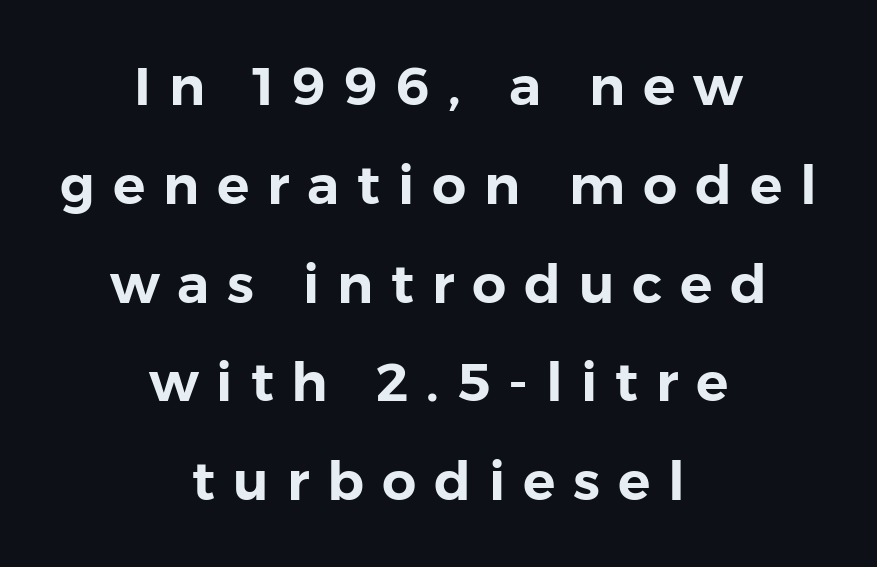
{"serif": "no", "italic": "no", "width": "normal", "stroke_contrast": "low", "x_height": "medium", "monospaced": "no", "underline": "no", "align": "center", "line_spacing_ratio": 1.83, "letter_spacing": "wide", "letter_spacing_em": 0.33, "glyph_px": 54}
